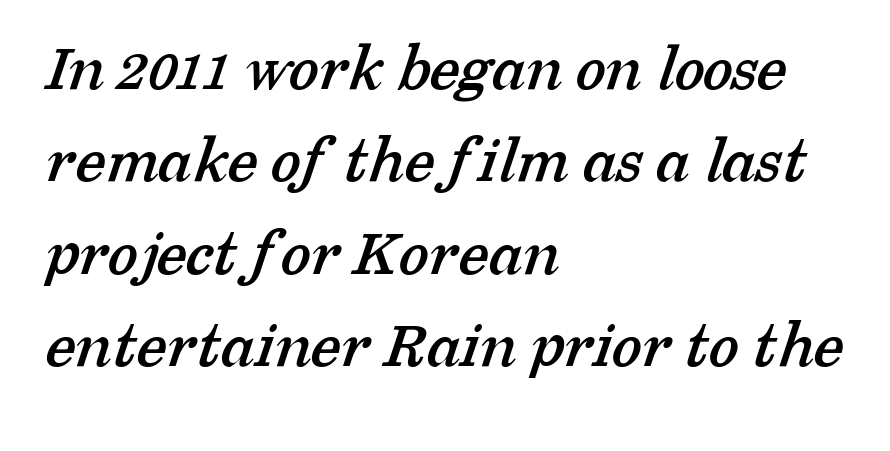
Q: Is the typeface a serif or a sans-serif typeface? A: Serif.
Q: Is the text underlined? A: No.
Q: How is the paragraph aligned? A: Left-aligned.
Q: Is the spacing between letters normal or unusually wide? A: Normal.
Q: Is the spacing between lines tight, normal or loose? A: Normal.
Q: Width (condensed, normal, or wide)? A: Normal.
Q: Stroke contrast? A: Low.
Q: x-height? A: Medium.
Q: Monospaced? A: No.
